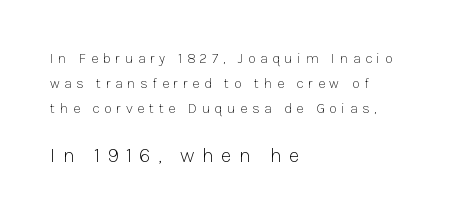
{"italic": "no", "bold": "no", "underline": "no", "align": "left", "line_spacing_ratio": 1.78, "letter_spacing": "wide", "letter_spacing_em": 0.34, "larger_block": "second", "size_ratio": 1.5, "glyph_px": 21}
